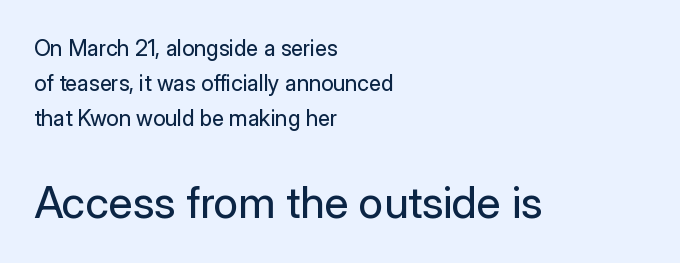
Think standard paragraph weight, or any step lighter than that. Nothing unusual about the tracking: characters are spaced as the font intends. The typography opts for an upright posture over an oblique one. Rule under the text: the space is simply empty. Bigger letters appear in the bottom chunk; the top chunk is reduced.
